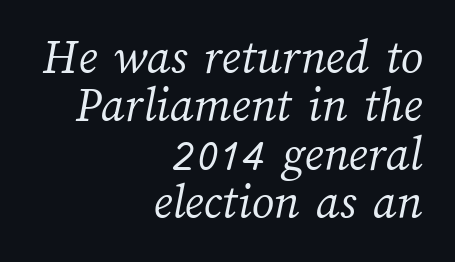
Q: Is the text bold? A: No.
Q: Is the text underlined? A: No.
Q: How is the paragraph aligned? A: Right-aligned.
Q: Is the spacing between letters normal or unusually wide? A: Normal.
Q: Is the spacing between lines tight, normal or loose? A: Tight.
Q: Width (condensed, normal, or wide)? A: Normal.
Q: Stroke contrast? A: Medium.
Q: x-height? A: Medium.
Q: Monospaced? A: No.
